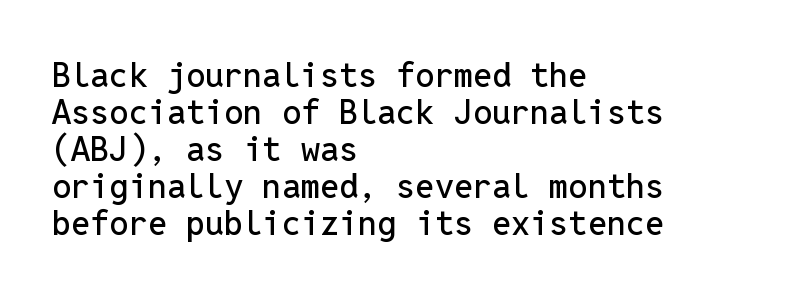
Q: Is the text italic (slanted)? A: No, it is upright.
Q: Is the typeface a serif or a sans-serif typeface? A: Sans-serif.
Q: Is the text underlined? A: No.
Q: How is the paragraph aligned? A: Left-aligned.
Q: Is the spacing between letters normal or unusually wide? A: Normal.
Q: Is the spacing between lines tight, normal or loose? A: Tight.
Q: Width (condensed, normal, or wide)? A: Normal.
Q: Stroke contrast? A: Low.
Q: x-height? A: Medium.
Q: Monospaced? A: Yes.
